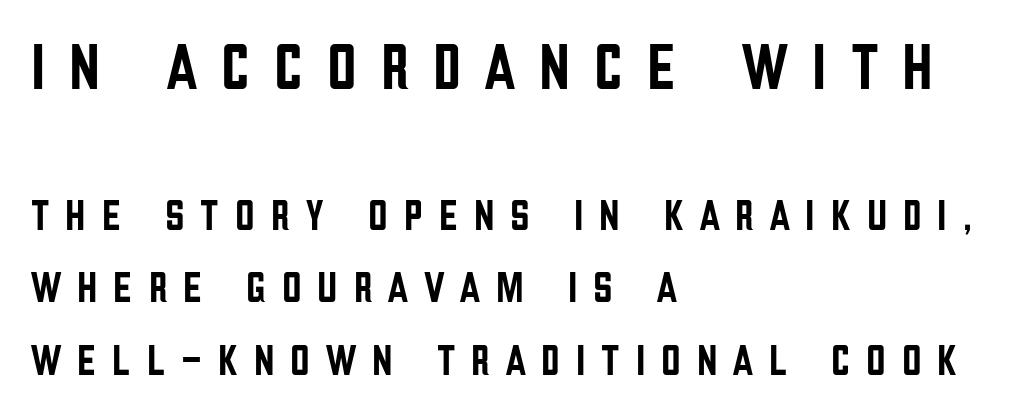
Q: Is the text italic (slanted)? A: No, it is upright.
Q: Is the typeface a serif or a sans-serif typeface? A: Sans-serif.
Q: Is the text underlined? A: No.
Q: How is the paragraph aligned? A: Left-aligned.
Q: Is the spacing between letters normal or unusually wide? A: Unusually wide.
Q: Is the spacing between lines tight, normal or loose? A: Normal.
Q: Which block of text is set in a larger size, the first (top) or the second (bottom)? A: The first (top) one.
Q: Width (condensed, normal, or wide)? A: Condensed.
Q: Stroke contrast? A: Low.
Q: x-height? A: Large.
Q: Monospaced? A: No.
